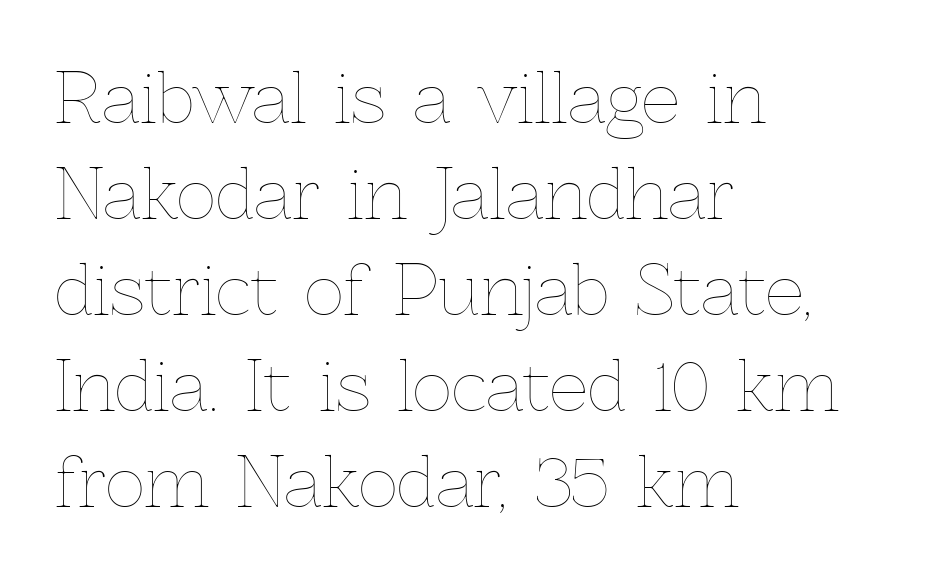
Q: Is the text bold? A: No.
Q: Is the text italic (slanted)? A: No, it is upright.
Q: Is the text underlined? A: No.
Q: How is the paragraph aligned? A: Left-aligned.
Q: Is the spacing between letters normal or unusually wide? A: Normal.
Q: Is the spacing between lines tight, normal or loose? A: Normal.
Q: Width (condensed, normal, or wide)? A: Normal.
Q: x-height? A: Medium.
Q: Monospaced? A: No.
